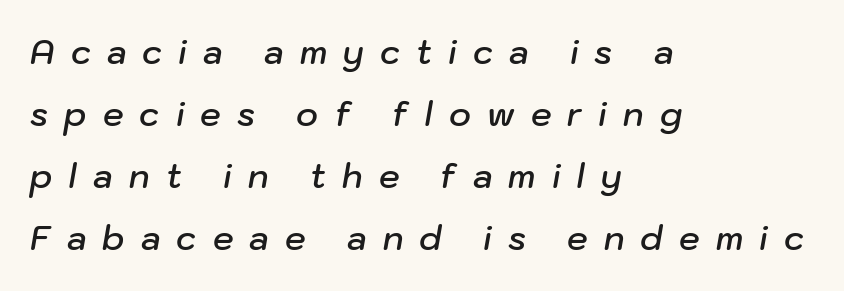
{"italic": "yes", "lean": "right", "slant_degrees": 10, "bold": "semi", "weight": "semibold", "width": "normal", "stroke_contrast": "low", "x_height": "medium", "monospaced": "no", "underline": "no", "align": "left", "line_spacing_ratio": 1.88, "letter_spacing": "wide", "letter_spacing_em": 0.49, "glyph_px": 33}
